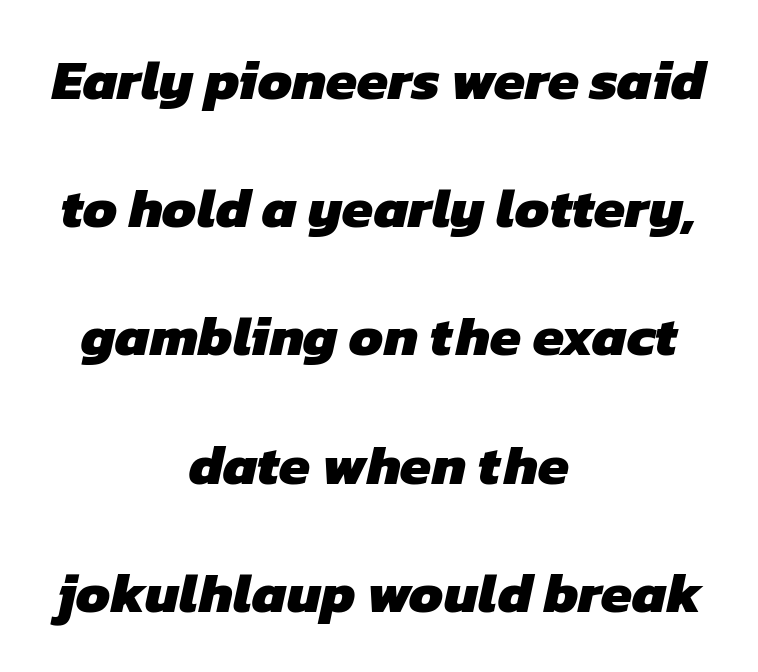
{"serif": "no", "bold": "yes", "weight": "heavy", "width": "normal", "stroke_contrast": "low", "x_height": "medium", "monospaced": "no", "underline": "no", "align": "center", "line_spacing": "loose", "line_spacing_ratio": 2.29, "letter_spacing": "normal", "letter_spacing_em": 0.0, "glyph_px": 56}
